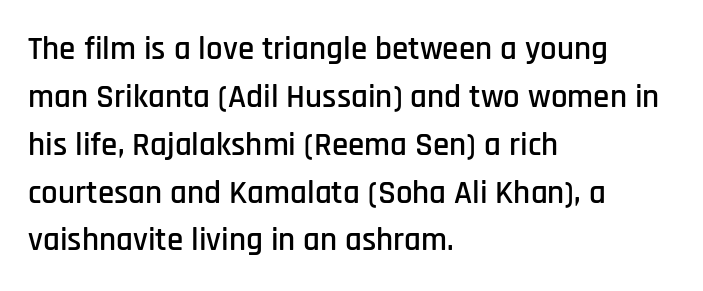
Typeset ragged right — the left edge is the straight one. Do the characters align in a grid? No, the font is proportional. Quick note: interline space is typical. This sample uses a sans-serif face.
